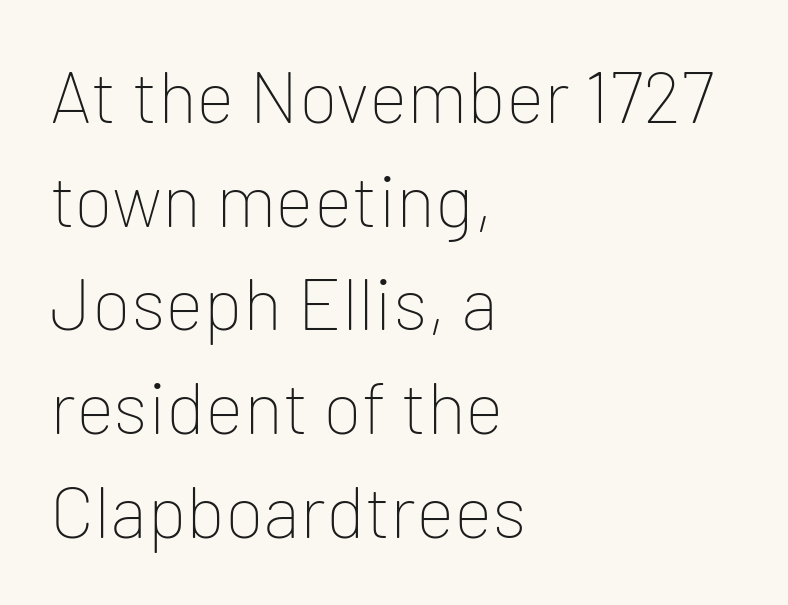
What kind of face is this? One without serifs — a sans. The passage shown is typed in a proportional face where columns would drift. Letters have the restrained weight of plain body copy at most. Has an underline been added? It has not. Each new line begins a customary step beneath the previous one.
